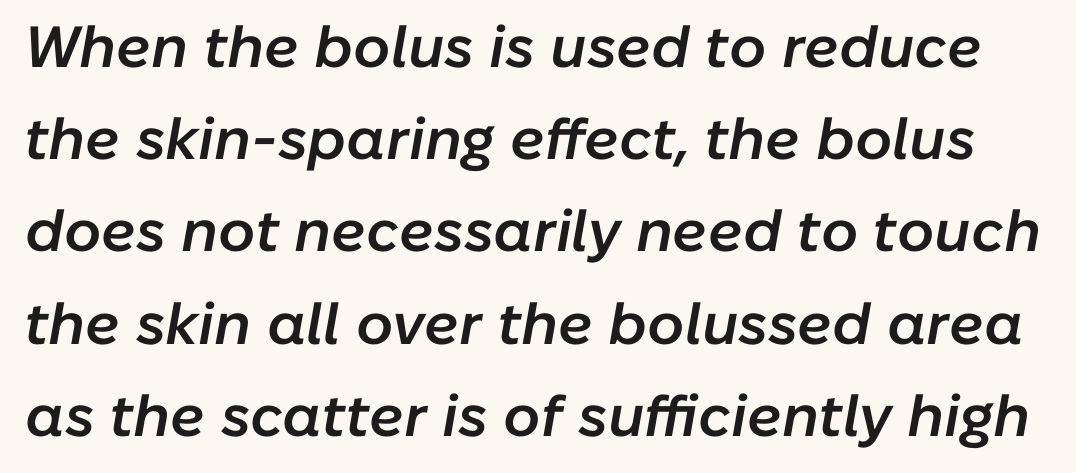
The passage shown is typed in a proportional face where columns would drift. The tracking reads as untouched default to a designer's eye. This sample uses an oblique cut, with every glyph tilted off the vertical. Honestly, there is no underline to notice here at all. The vertical gap from one line to the next is medium. Stems and bowls a touch heavier than normal — semibold.
